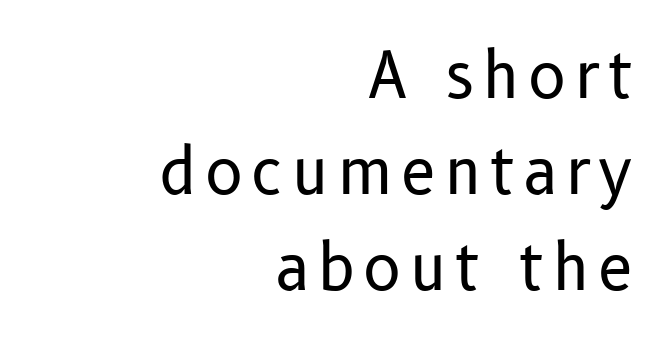
Q: Is the text bold? A: No.
Q: Is the text italic (slanted)? A: No, it is upright.
Q: Is the typeface a serif or a sans-serif typeface? A: Sans-serif.
Q: Is the text underlined? A: No.
Q: How is the paragraph aligned? A: Right-aligned.
Q: Is the spacing between lines tight, normal or loose? A: Normal.
Q: Width (condensed, normal, or wide)? A: Normal.
Q: Stroke contrast? A: Low.
Q: x-height? A: Medium.
Q: Monospaced? A: No.
